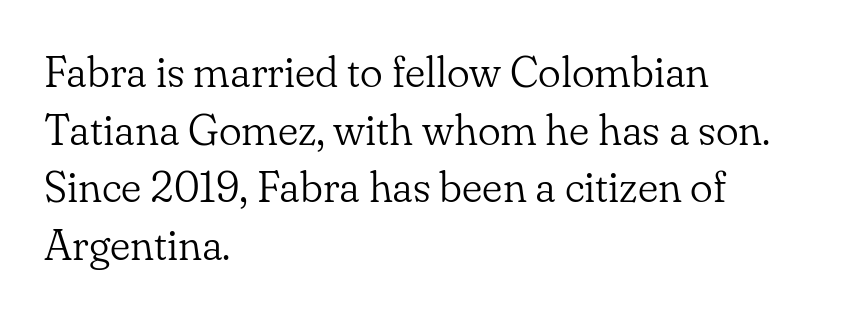
Q: Is the text bold? A: No.
Q: Is the text italic (slanted)? A: No, it is upright.
Q: Is the typeface a serif or a sans-serif typeface? A: Serif.
Q: Is the text underlined? A: No.
Q: How is the paragraph aligned? A: Left-aligned.
Q: Is the spacing between letters normal or unusually wide? A: Normal.
Q: Is the spacing between lines tight, normal or loose? A: Normal.
Q: Width (condensed, normal, or wide)? A: Normal.
Q: Stroke contrast? A: Low.
Q: x-height? A: Small.
Q: Monospaced? A: No.
